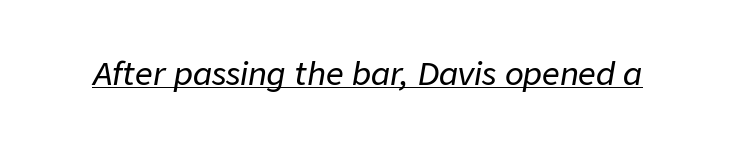
{"italic": "yes", "lean": "right", "slant_degrees": 9, "width": "normal", "stroke_contrast": "low", "x_height": "medium", "monospaced": "no", "underline": "yes", "letter_spacing": "normal", "letter_spacing_em": 0.0, "glyph_px": 31}
